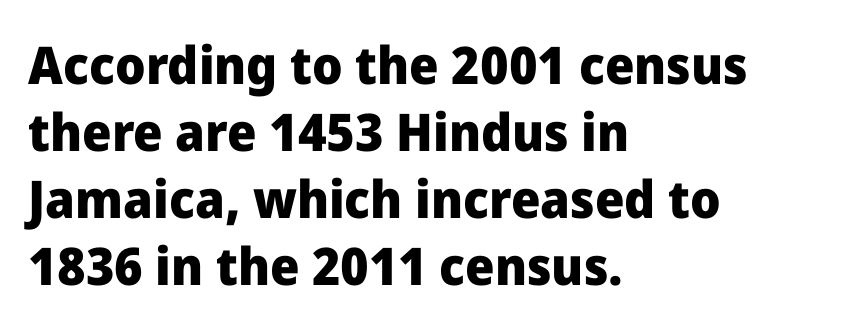
The face used here is a sans, in the tradition of grotesques and geometrics. Alignment: flush left. Rule under the text: the space is simply empty. On the weight axis this lands at bold, roughly 700.
